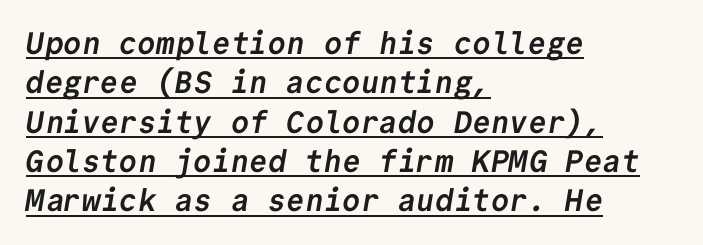
The image shows 31 px semibold sans-serif type, monospaced; set left-aligned, normal line spacing (1.27x), normal letter spacing, underlined; low stroke contrast and a medium x-height.
